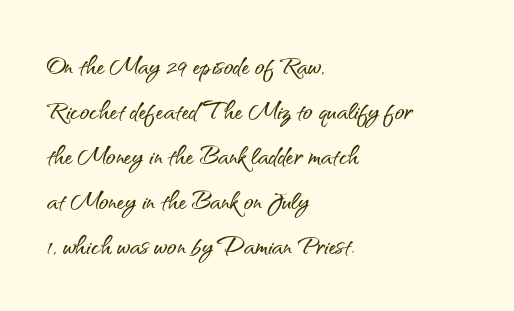
Q: Is the text italic (slanted)? A: Yes.
Q: Is the typeface a serif or a sans-serif typeface? A: Sans-serif.
Q: Is the text underlined? A: No.
Q: How is the paragraph aligned? A: Left-aligned.
Q: Is the spacing between letters normal or unusually wide? A: Normal.
Q: Is the spacing between lines tight, normal or loose? A: Normal.
Q: Width (condensed, normal, or wide)? A: Normal.
Q: Stroke contrast? A: Medium.
Q: x-height? A: Small.
Q: Monospaced? A: No.
